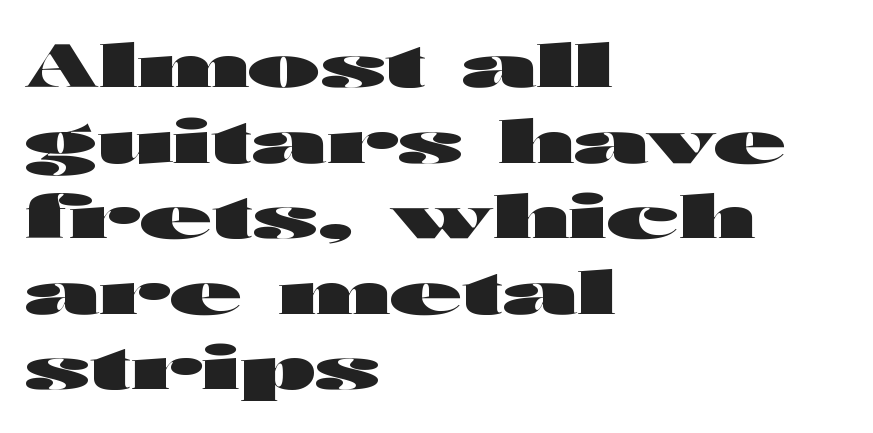
Q: Is the text bold? A: Yes.
Q: Is the text italic (slanted)? A: No, it is upright.
Q: Is the typeface a serif or a sans-serif typeface? A: Sans-serif.
Q: Is the text underlined? A: No.
Q: How is the paragraph aligned? A: Left-aligned.
Q: Is the spacing between letters normal or unusually wide? A: Normal.
Q: Is the spacing between lines tight, normal or loose? A: Normal.
Q: Width (condensed, normal, or wide)? A: Wide.
Q: Stroke contrast? A: High.
Q: x-height? A: Medium.
Q: Monospaced? A: No.
